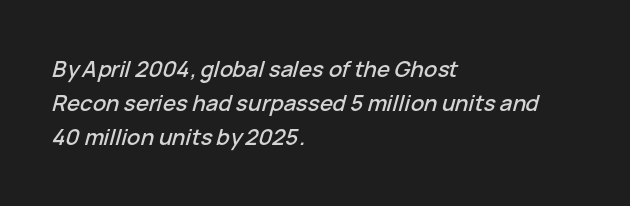
{"italic": "yes", "lean": "right", "slant_degrees": 15, "underline": "no", "align": "left", "line_spacing": "normal", "line_spacing_ratio": 1.55, "letter_spacing": "normal", "letter_spacing_em": 0.0, "glyph_px": 22}
